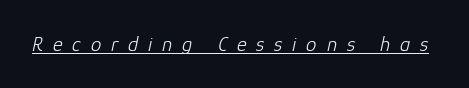
The image shows 21 px text type, italic (leaning right); set unusually wide letter spacing (+0.47 em), underlined.
